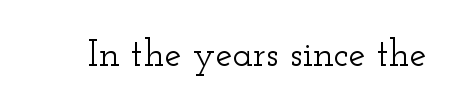
The image shows 38 px wide serif type, upright; set normal letter spacing, not underlined; low stroke contrast and a small x-height.
